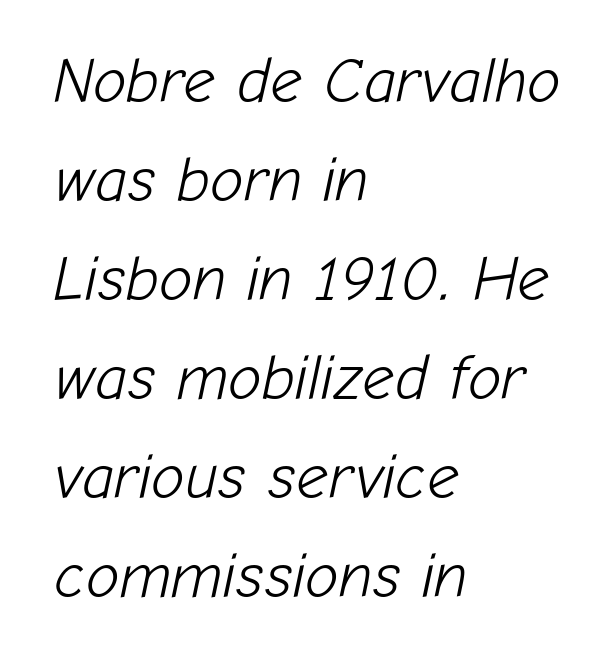
Q: Is the text bold? A: No.
Q: Is the text italic (slanted)? A: Yes, it leans right by about 12 degrees.
Q: Is the text underlined? A: No.
Q: How is the paragraph aligned? A: Left-aligned.
Q: Is the spacing between letters normal or unusually wide? A: Normal.
Q: Is the spacing between lines tight, normal or loose? A: Normal.
Q: Width (condensed, normal, or wide)? A: Normal.
Q: Stroke contrast? A: Low.
Q: x-height? A: Medium.
Q: Monospaced? A: No.
